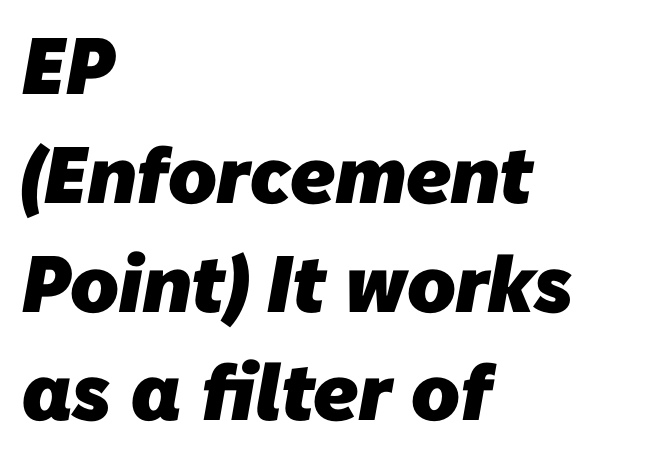
Look at the stroke-to-counter ratio: heavy, a bold. Do the characters align in a grid? No, the font is proportional. The designer left line spacing at the default. The designer went with a sans here, leaving each stem footless. Has an underline been added? It has not. The lines in this sample share a left origin and differ only in where they stop.
